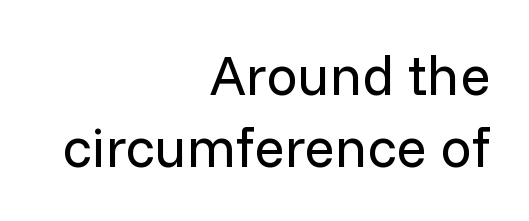
Quick note: interline space is typical. Between one letter and the next there's only the usual sliver of space. Descender tails drop into unmarked territory. The face used here is a sans, in the tradition of grotesques and geometrics.
